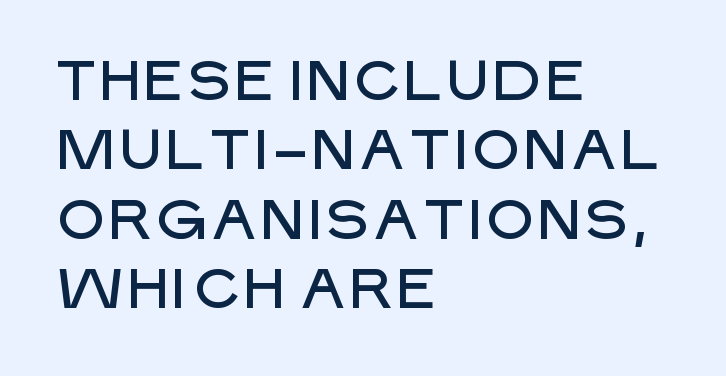
The image shows 56 px sans-serif type, upright; set left-aligned, line spacing 1.24x, normal letter spacing, not underlined; low stroke contrast and a large x-height.
